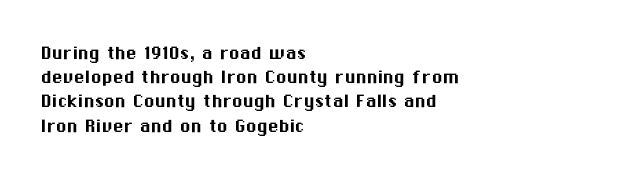
The typesetter chose a ragged-right arrangement here. Standard letterfit; no display-style spreading of the glyphs. Line spacing here is tight. Designer's note — italics off, roman on. Plain, unruled lines of type.
